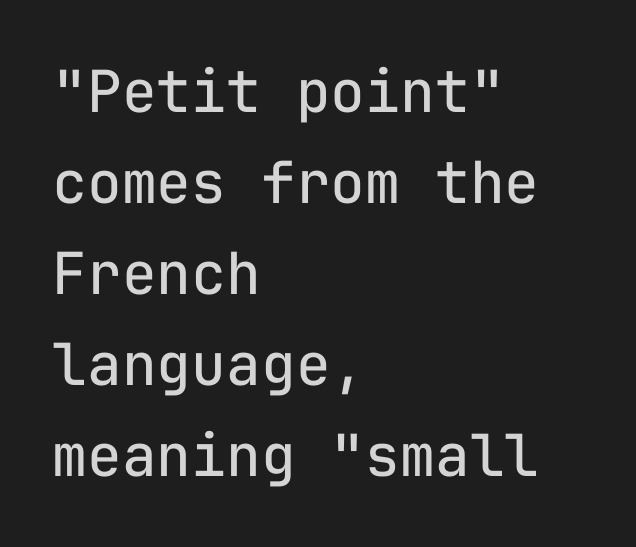
The rag falls on the right side of this text block. A roman cut, with each character standing at attention. The rows are spaced the way most documents space them. Monospaced: the letters line up in strict vertical columns. Compared with a typical body face, this is equally light or lighter still. Between one letter and the next there's only the usual sliver of space.
